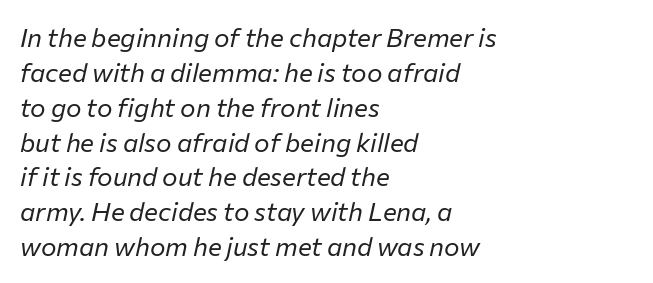
{"italic": "yes", "lean": "right", "slant_degrees": 12, "bold": "no", "underline": "no", "align": "left", "line_spacing": "normal", "line_spacing_ratio": 1.34, "letter_spacing": "normal", "letter_spacing_em": 0.0, "glyph_px": 26}
